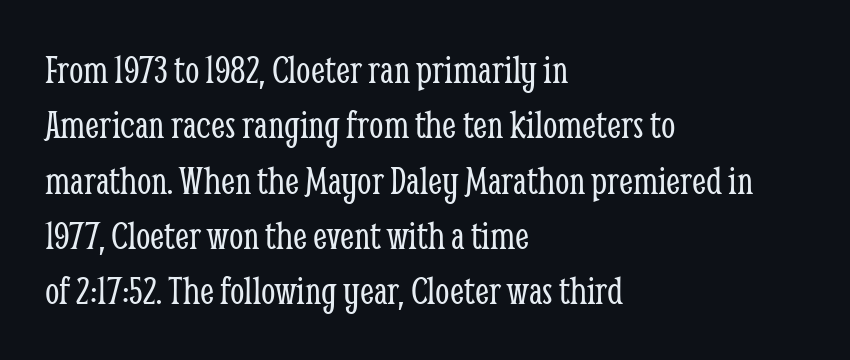
{"serif": "yes", "italic": "no", "bold": "no", "weight": "light", "width": "condensed", "stroke_contrast": "low", "x_height": "medium", "monospaced": "no", "underline": "no", "align": "left", "line_spacing": "normal", "line_spacing_ratio": 1.35, "letter_spacing": "normal", "letter_spacing_em": 0.0, "glyph_px": 41}
